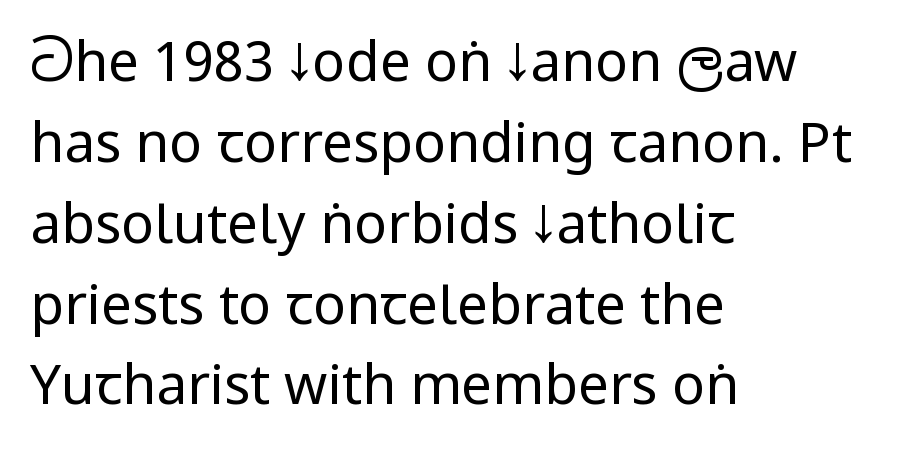
{"serif": "no", "italic": "no", "bold": "no", "weight": "regular", "width": "condensed", "stroke_contrast": "low", "x_height": "large", "monospaced": "no", "underline": "no", "align": "left", "line_spacing": "normal", "line_spacing_ratio": 1.47, "letter_spacing": "normal", "letter_spacing_em": 0.0, "glyph_px": 55}
